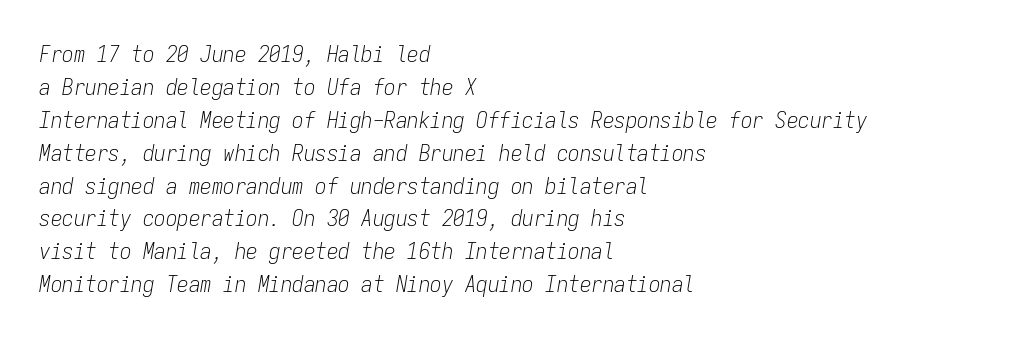
{"italic": "yes", "lean": "right", "slant_degrees": 9, "bold": "no", "underline": "no", "align": "left", "line_spacing": "normal", "line_spacing_ratio": 1.43, "letter_spacing": "normal", "letter_spacing_em": 0.0, "glyph_px": 23}
